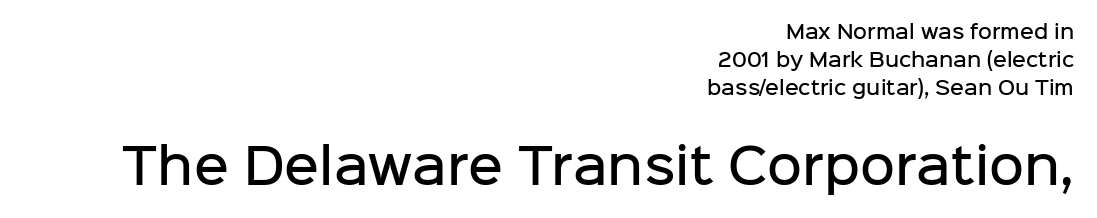
Note the varied advance widths — an 'i' is clearly narrower than an 'm'. Vertical spacing — default. The rendering anchors every line to the right-hand side. A somewhat darkened texture: the type is semibold rather than bold. Plain, unruled lines of type.
